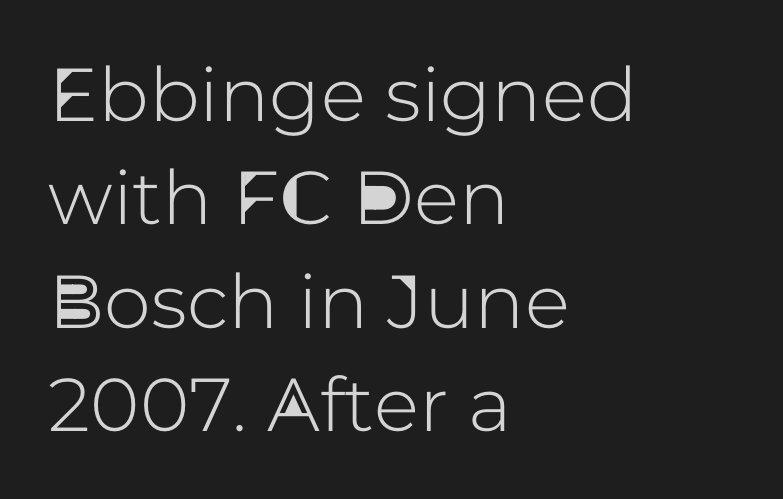
Q: Is the text italic (slanted)? A: No, it is upright.
Q: Is the typeface a serif or a sans-serif typeface? A: Sans-serif.
Q: Is the text underlined? A: No.
Q: How is the paragraph aligned? A: Left-aligned.
Q: Is the spacing between letters normal or unusually wide? A: Normal.
Q: Is the spacing between lines tight, normal or loose? A: Normal.
Q: Width (condensed, normal, or wide)? A: Normal.
Q: Stroke contrast? A: Low.
Q: x-height? A: Medium.
Q: Monospaced? A: No.
